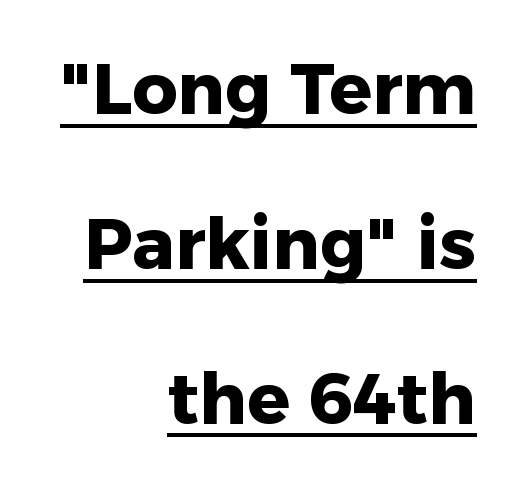
The image shows 71 px heavy sans-serif type, upright; set right-aligned, loose line spacing (2.18x), normal letter spacing, underlined; low stroke contrast and a medium x-height.
